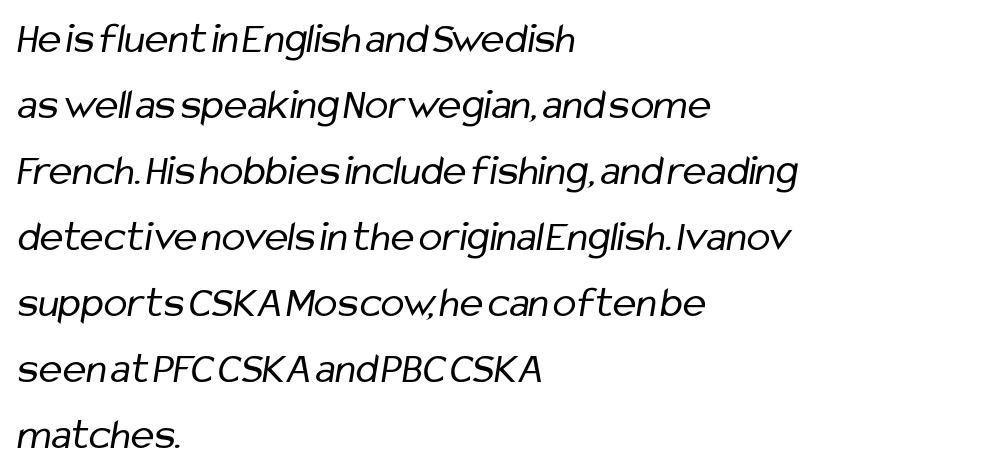
The image shows 44 px regular-weight, condensed sans-serif type; set left-aligned, normal line spacing (1.5x), normal letter spacing, not underlined; low stroke contrast and a medium x-height.
